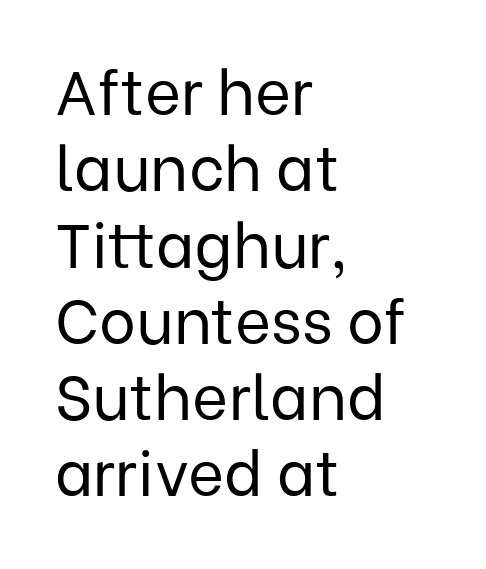
The image shows 62 px regular-weight sans-serif type, upright; set left-aligned, line spacing 1.23x, normal letter spacing, not underlined; low stroke contrast and a medium x-height.
